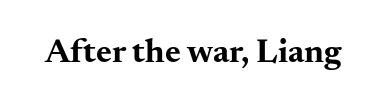
{"serif": "yes", "italic": "no", "bold": "yes", "weight": "bold", "width": "wide", "stroke_contrast": "medium", "x_height": "small", "monospaced": "no", "underline": "no", "letter_spacing": "normal", "letter_spacing_em": 0.0, "glyph_px": 34}
